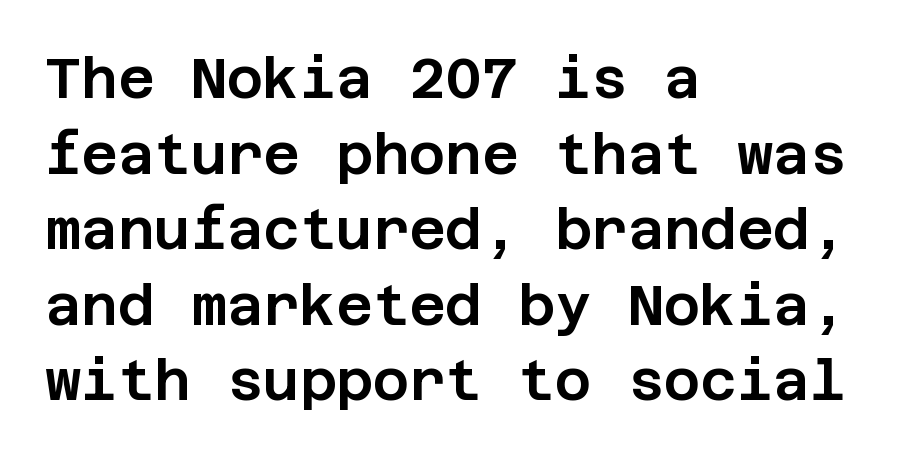
Q: Is the text italic (slanted)? A: No, it is upright.
Q: Is the typeface a serif or a sans-serif typeface? A: Sans-serif.
Q: Is the text underlined? A: No.
Q: How is the paragraph aligned? A: Left-aligned.
Q: Is the spacing between letters normal or unusually wide? A: Normal.
Q: Is the spacing between lines tight, normal or loose? A: Normal.
Q: Width (condensed, normal, or wide)? A: Normal.
Q: Stroke contrast? A: Low.
Q: x-height? A: Large.
